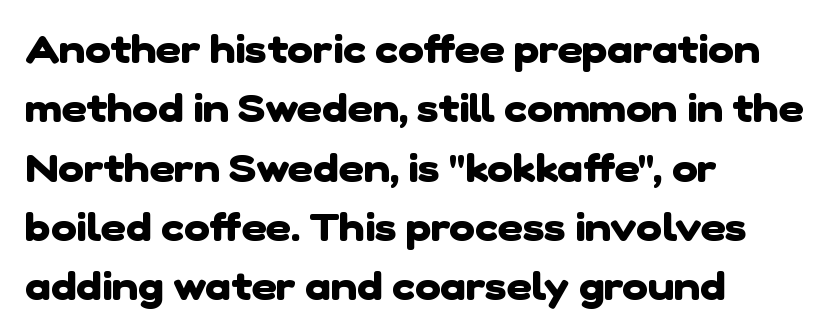
Q: Is the text bold? A: Yes.
Q: Is the typeface a serif or a sans-serif typeface? A: Sans-serif.
Q: Is the text underlined? A: No.
Q: How is the paragraph aligned? A: Left-aligned.
Q: Is the spacing between letters normal or unusually wide? A: Normal.
Q: Is the spacing between lines tight, normal or loose? A: Normal.
Q: Width (condensed, normal, or wide)? A: Normal.
Q: Stroke contrast? A: Low.
Q: x-height? A: Medium.
Q: Monospaced? A: No.
